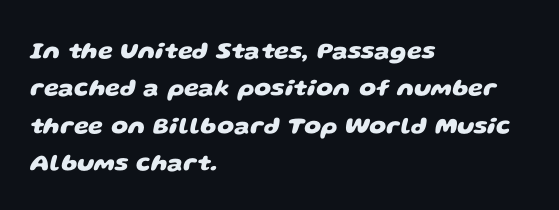
Q: Is the text bold? A: Yes.
Q: Is the text underlined? A: No.
Q: How is the paragraph aligned? A: Left-aligned.
Q: Is the spacing between letters normal or unusually wide? A: Normal.
Q: Is the spacing between lines tight, normal or loose? A: Normal.
